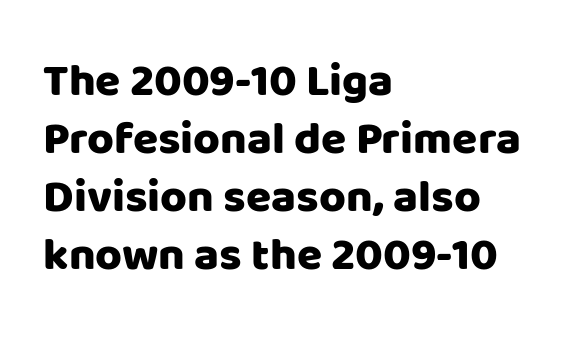
{"serif": "no", "italic": "no", "width": "normal", "stroke_contrast": "low", "x_height": "large", "monospaced": "no", "underline": "no", "align": "left", "line_spacing": "normal", "line_spacing_ratio": 1.26, "letter_spacing": "normal", "letter_spacing_em": 0.0, "glyph_px": 46}
